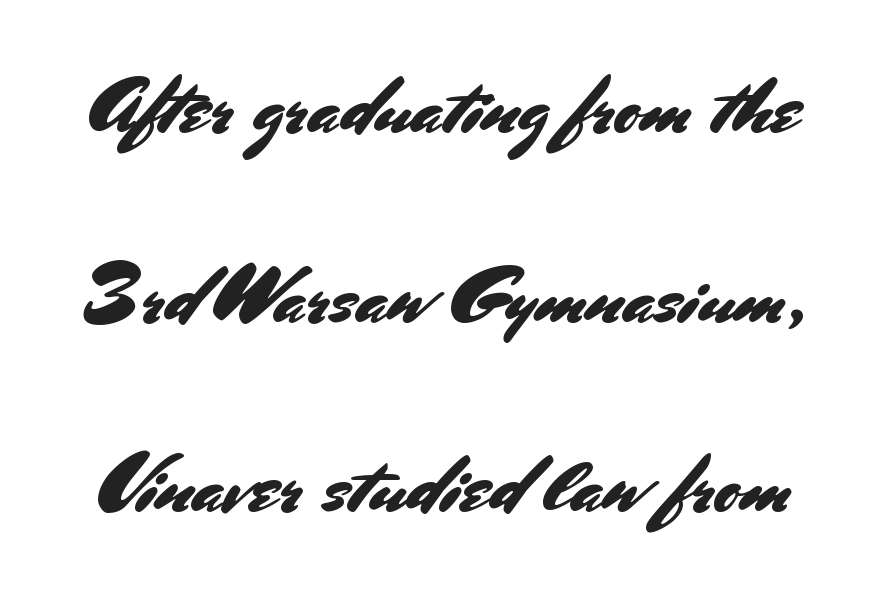
{"serif": "no", "width": "normal", "stroke_contrast": "medium", "x_height": "small", "monospaced": "no", "underline": "no", "line_spacing": "loose", "line_spacing_ratio": 2.37, "letter_spacing": "normal", "letter_spacing_em": 0.0, "glyph_px": 80}
